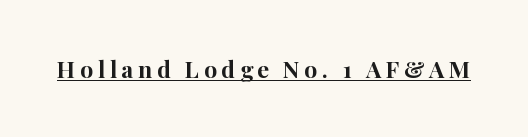
Q: Is the text bold? A: Yes.
Q: Is the text italic (slanted)? A: No, it is upright.
Q: Is the text underlined? A: Yes.
Q: Is the spacing between letters normal or unusually wide? A: Unusually wide.
